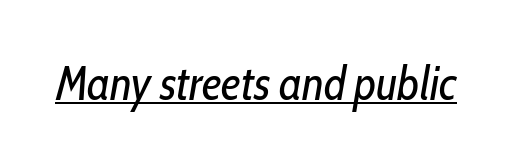
Q: Is the text bold? A: No.
Q: Is the text italic (slanted)? A: Yes, it leans right by about 10 degrees.
Q: Is the text underlined? A: Yes.
Q: Is the spacing between letters normal or unusually wide? A: Normal.
Q: Width (condensed, normal, or wide)? A: Condensed.
Q: Stroke contrast? A: Low.
Q: x-height? A: Medium.
Q: Monospaced? A: No.
